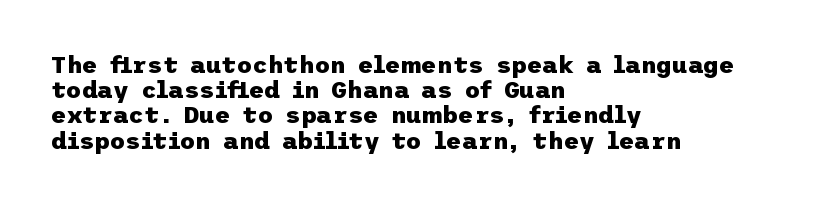
The sample has been set heavy, in full bold. The passage is arranged the way most books set body copy — flush left. Notice how descenders almost collide with the ascenders below — that's tight leading. You could call the tracking neutral — neither tight nor loose. Any mark beneath the type? The region is blank.
